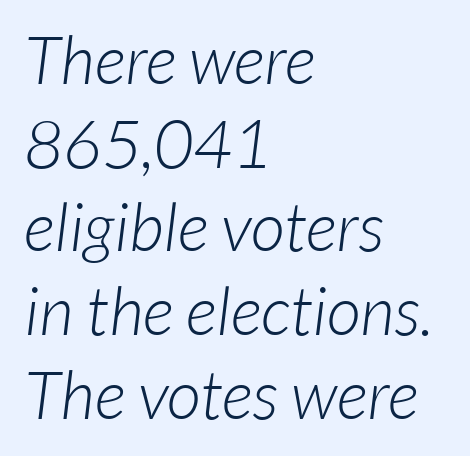
Q: Is the text bold? A: No.
Q: Is the typeface a serif or a sans-serif typeface? A: Sans-serif.
Q: Is the text underlined? A: No.
Q: How is the paragraph aligned? A: Left-aligned.
Q: Is the spacing between letters normal or unusually wide? A: Normal.
Q: Is the spacing between lines tight, normal or loose? A: Normal.
Q: Width (condensed, normal, or wide)? A: Normal.
Q: Stroke contrast? A: Low.
Q: x-height? A: Medium.
Q: Monospaced? A: No.
